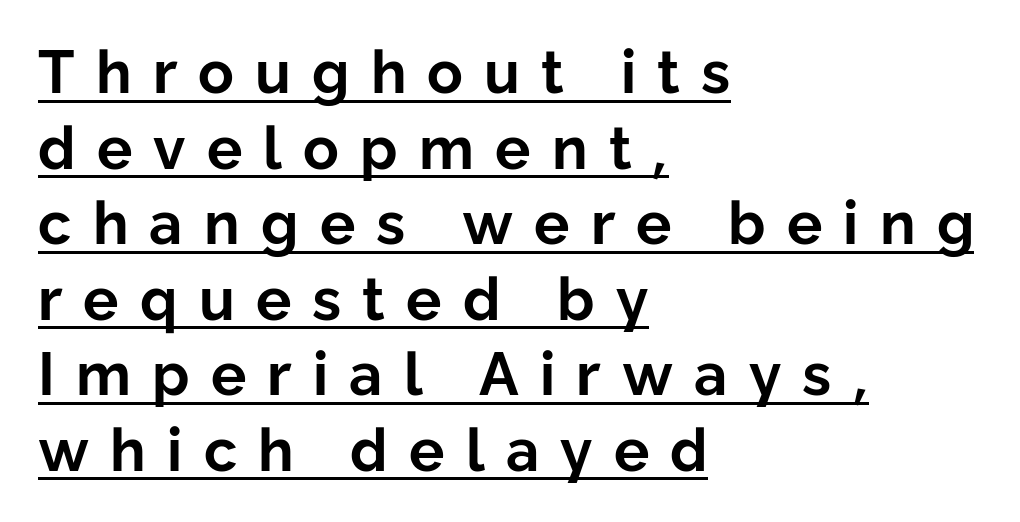
{"serif": "no", "italic": "no", "bold": "yes", "weight": "bold", "width": "normal", "stroke_contrast": "low", "x_height": "medium", "monospaced": "no", "underline": "yes", "align": "left", "line_spacing": "normal", "line_spacing_ratio": 1.28, "letter_spacing": "wide", "letter_spacing_em": 0.36, "glyph_px": 59}
